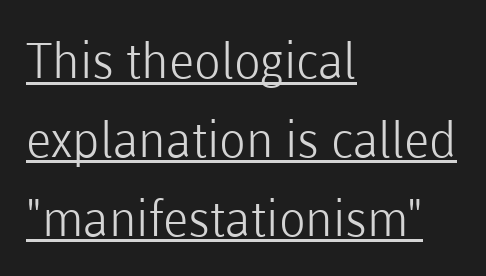
The image shows 49 px light sans-serif type, upright; set left-aligned, normal line spacing (1.61x), normal letter spacing, underlined; low stroke contrast and a medium x-height.
